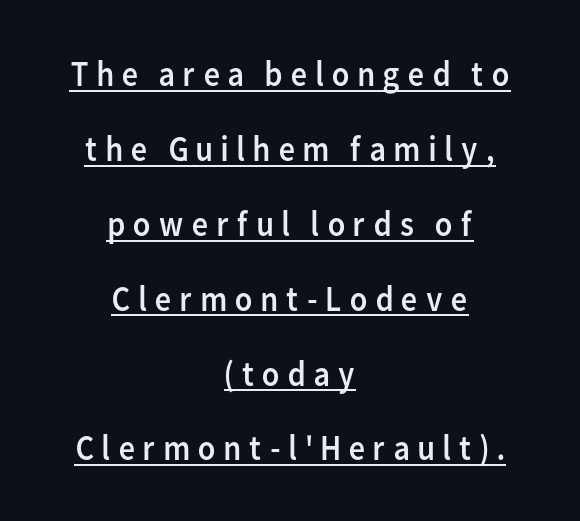
Q: Is the text bold? A: No.
Q: Is the text italic (slanted)? A: No, it is upright.
Q: Is the typeface a serif or a sans-serif typeface? A: Sans-serif.
Q: Is the text underlined? A: Yes.
Q: How is the paragraph aligned? A: Centered.
Q: Is the spacing between lines tight, normal or loose? A: Loose.
Q: Width (condensed, normal, or wide)? A: Normal.
Q: Stroke contrast? A: Low.
Q: x-height? A: Medium.
Q: Monospaced? A: No.
